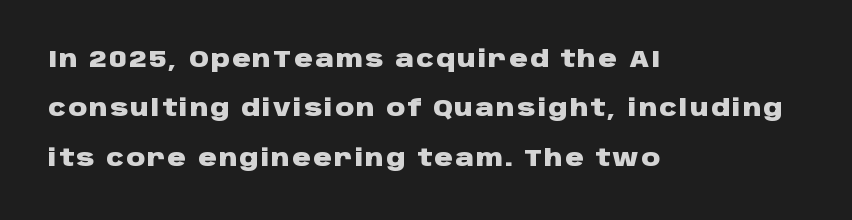
Q: Is the text bold? A: Yes.
Q: Is the text italic (slanted)? A: No, it is upright.
Q: Is the text underlined? A: No.
Q: How is the paragraph aligned? A: Left-aligned.
Q: Is the spacing between lines tight, normal or loose? A: Loose.
